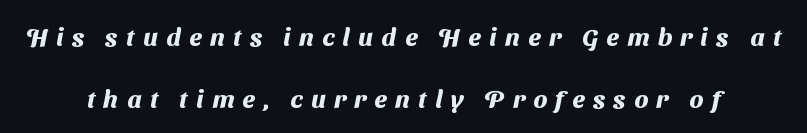
Q: Is the text bold? A: Yes.
Q: Is the text underlined? A: No.
Q: Is the spacing between letters normal or unusually wide? A: Unusually wide.
Q: Is the spacing between lines tight, normal or loose? A: Loose.
